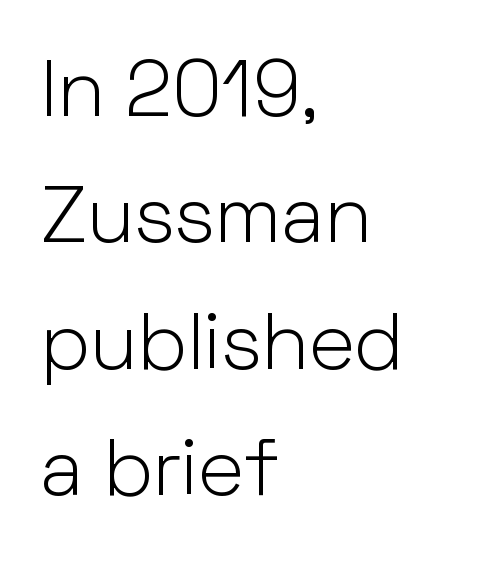
The image shows 80 px light sans-serif type, upright; set left-aligned, normal line spacing (1.58x), normal letter spacing, not underlined; low stroke contrast and a medium x-height.
